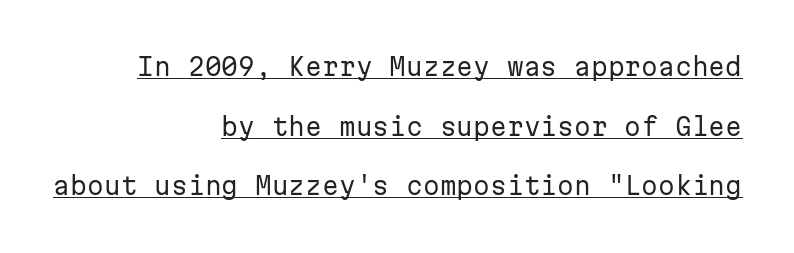
Weight: regular or lighter. Each line ends at the same right margin while the left side varies. Does the leading feel generous? Absolutely, it's lavish. The type is set solid horizontally, with unmodified tracking.
